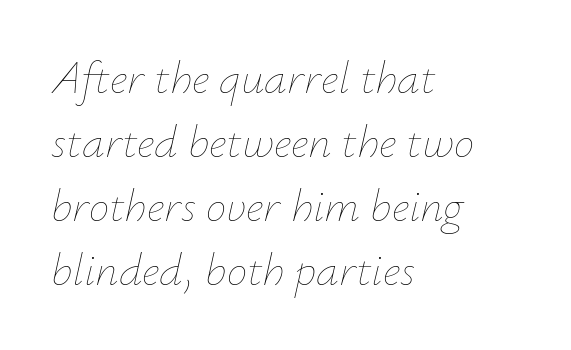
The passage shown has conventional tracking throughout. The weight tops out at a normal text grade. The font's italic variant was chosen for this text. Bare-footed words on every line. The rag falls on the right side of this text block. A typesetter would call this proportional, since set widths differ per character.
